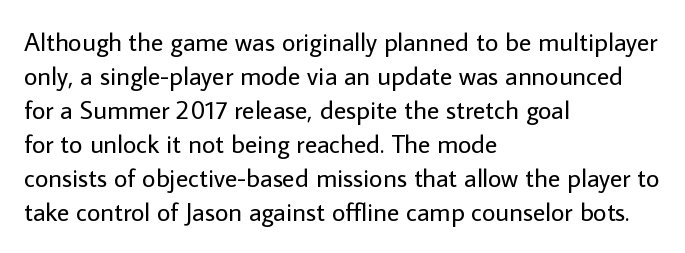
The image shows 26 px text type, upright; set left-aligned, normal line spacing (1.31x), normal letter spacing, not underlined.
